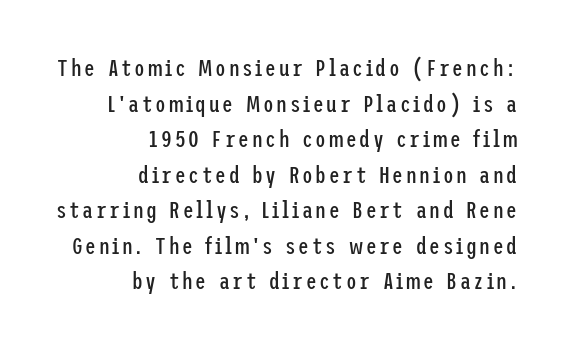
Posture: straight, roman, zero tilt. Underlining? Definitely not there. Interline gaps are of average width in this sample. Short and long lines alike share a common ending point at right. Letters have the restrained weight of plain body copy at most.
